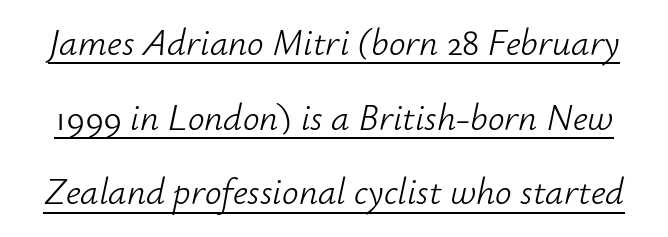
The image shows 37 px light type, italic (leaning right); set loose line spacing (2.02x), normal letter spacing, underlined; low stroke contrast and a small x-height.
